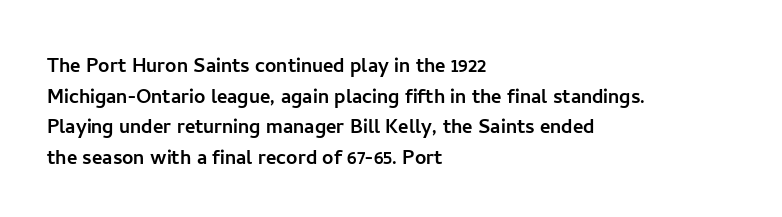
Which margin do the lines hug? The left one — the right edge is uneven. Bare-footed words on every line. Here the glyphs are tracked normally, forming tight word shapes. Does the lettering tilt? It doesn't — this is upright.
